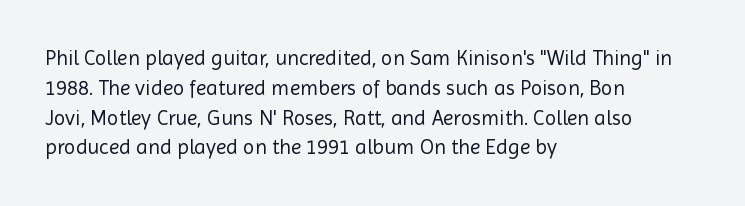
Quick note: interline space is typical. Nothing unusual about the tracking: characters are spaced as the font intends. Unmarked baselines from the first word to the last. No italicization has been applied; the sample stays upright.
